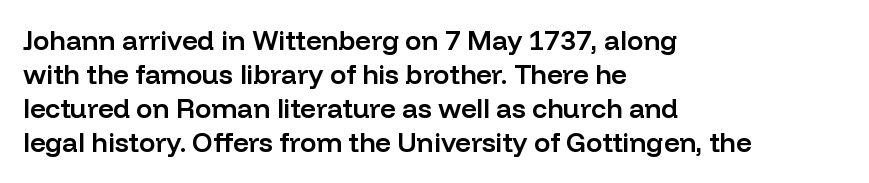
{"italic": "no", "bold": "semi", "underline": "no", "align": "left", "line_spacing": "normal", "line_spacing_ratio": 1.26, "letter_spacing": "normal", "letter_spacing_em": 0.0, "glyph_px": 27}
